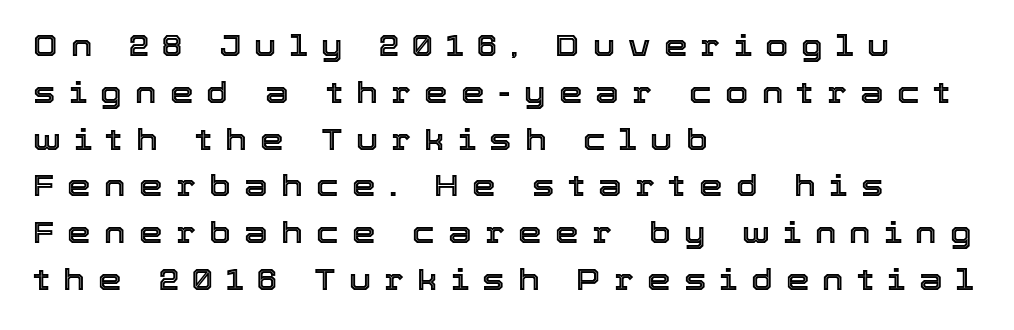
Short note: letters widely spaced. The rendering anchors every line to the left-hand side. Notice how descenders clear the ascenders below comfortably — that's standard leading. Posture: straight, roman, zero tilt.
